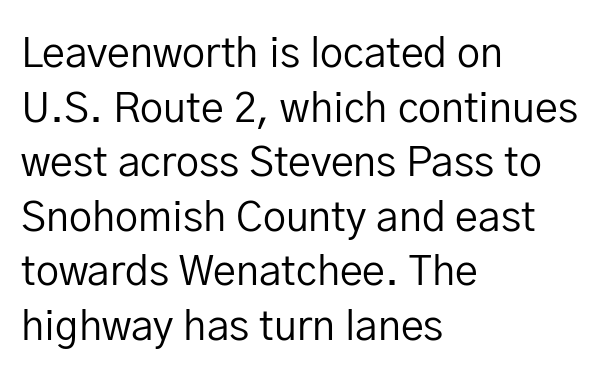
{"serif": "no", "italic": "no", "bold": "no", "weight": "regular", "width": "normal", "stroke_contrast": "low", "x_height": "medium", "monospaced": "no", "underline": "no", "align": "left", "line_spacing": "normal", "line_spacing_ratio": 1.33, "letter_spacing": "normal", "letter_spacing_em": 0.0, "glyph_px": 41}
